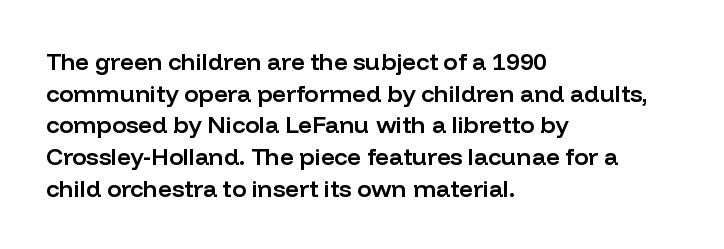
Slightly chunky letters — semibold, I'd say, not full bold. Letter spacing: default. The string is rendered with underlining switched off. Does the leading feel generous? No, just average. These lines are set flush left with a ragged right edge. The letters stand upright; this is a roman face.
